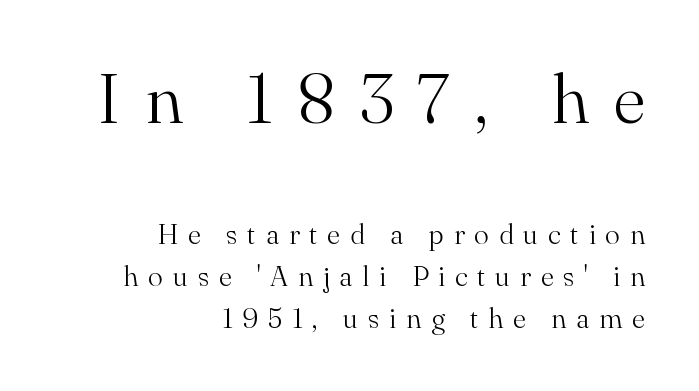
Q: Is the text bold? A: No.
Q: Is the text italic (slanted)? A: No, it is upright.
Q: Is the typeface a serif or a sans-serif typeface? A: Serif.
Q: Is the text underlined? A: No.
Q: How is the paragraph aligned? A: Right-aligned.
Q: Is the spacing between letters normal or unusually wide? A: Unusually wide.
Q: Is the spacing between lines tight, normal or loose? A: Normal.
Q: Which block of text is set in a larger size, the first (top) or the second (bottom)? A: The first (top) one.
Q: Width (condensed, normal, or wide)? A: Normal.
Q: Stroke contrast? A: Medium.
Q: x-height? A: Small.
Q: Monospaced? A: No.
